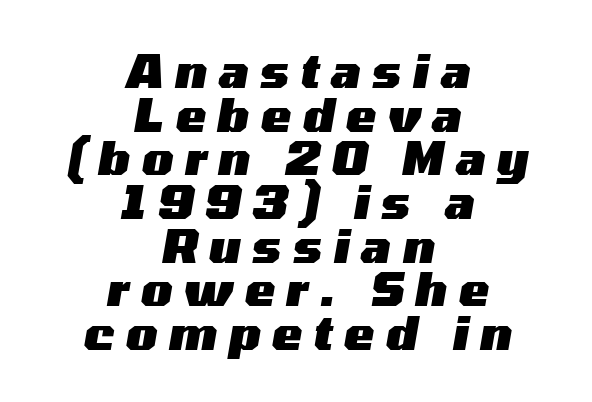
Q: Is the text bold? A: Yes.
Q: Is the text italic (slanted)? A: Yes, it leans right by about 10 degrees.
Q: Is the text underlined? A: No.
Q: How is the paragraph aligned? A: Centered.
Q: Is the spacing between letters normal or unusually wide? A: Unusually wide.
Q: Is the spacing between lines tight, normal or loose? A: Tight.
Q: Width (condensed, normal, or wide)? A: Wide.
Q: Stroke contrast? A: Medium.
Q: x-height? A: Medium.
Q: Monospaced? A: No.
